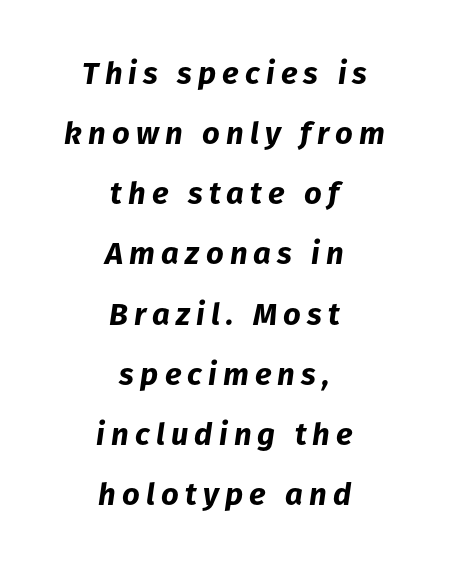
Q: Is the text bold? A: Yes.
Q: Is the text italic (slanted)? A: Yes, it leans right by about 8 degrees.
Q: Is the text underlined? A: No.
Q: How is the paragraph aligned? A: Centered.
Q: Is the spacing between letters normal or unusually wide? A: Unusually wide.
Q: Is the spacing between lines tight, normal or loose? A: Loose.
Q: Width (condensed, normal, or wide)? A: Normal.
Q: Stroke contrast? A: Low.
Q: x-height? A: Medium.
Q: Monospaced? A: No.
